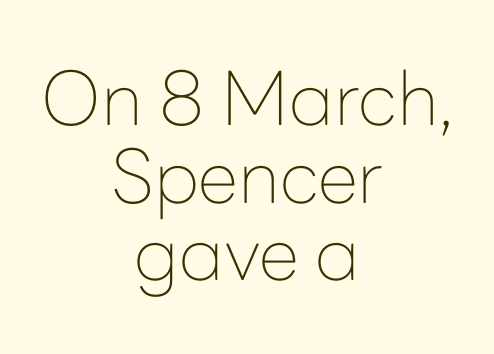
Q: Is the text bold? A: No.
Q: Is the text italic (slanted)? A: No, it is upright.
Q: Is the typeface a serif or a sans-serif typeface? A: Sans-serif.
Q: Is the text underlined? A: No.
Q: How is the paragraph aligned? A: Centered.
Q: Is the spacing between letters normal or unusually wide? A: Normal.
Q: Is the spacing between lines tight, normal or loose? A: Tight.
Q: Width (condensed, normal, or wide)? A: Normal.
Q: Stroke contrast? A: Low.
Q: x-height? A: Medium.
Q: Monospaced? A: No.
